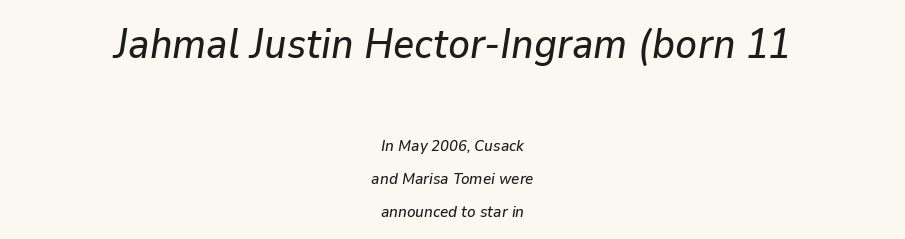
The image shows 41 px text type, italic (leaning right); set centered, loose line spacing (2.07x), normal letter spacing, not underlined; the first (top) block is 2.56x larger; low stroke contrast and a medium x-height.
